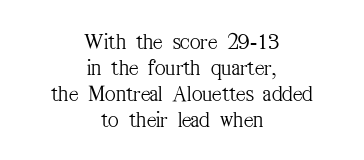
Q: Is the text bold? A: No.
Q: Is the text italic (slanted)? A: No, it is upright.
Q: Is the text underlined? A: No.
Q: How is the paragraph aligned? A: Centered.
Q: Is the spacing between letters normal or unusually wide? A: Normal.
Q: Is the spacing between lines tight, normal or loose? A: Tight.
